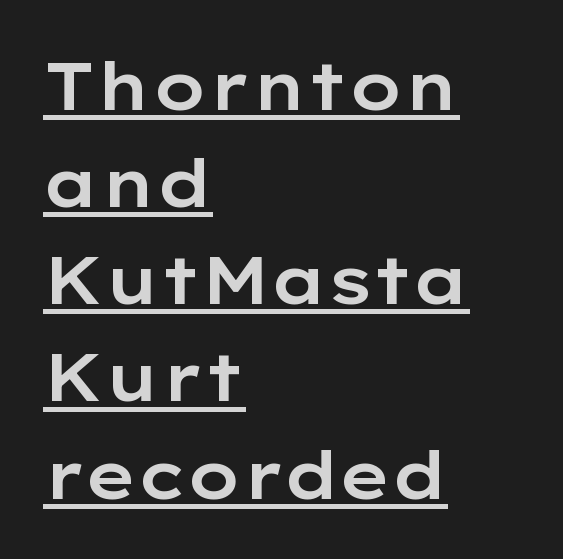
The image shows 67 px wide sans-serif type, upright; set left-aligned, normal line spacing (1.45x), normal letter spacing, underlined; low stroke contrast and a medium x-height.
